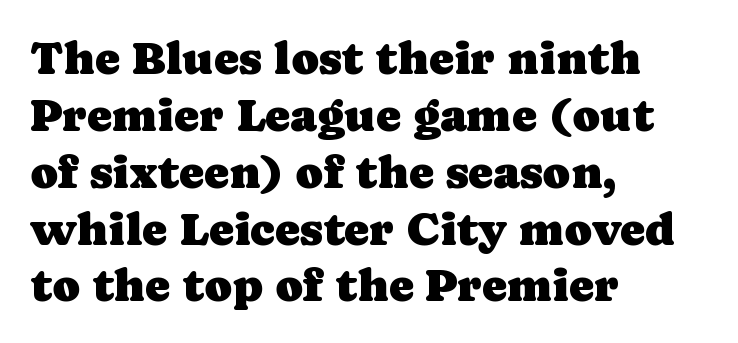
Small tapered or slab feet sit at the stroke ends, so this counts as serif. A typesetter would call this zero additional tracking. Letters rest on an invisible, unmarked baseline. Is the block centered? No — it sits flush against the left margin. Think of a printed novel: that variable character pitch is what you see here. The letters stand upright; this is a roman face.
